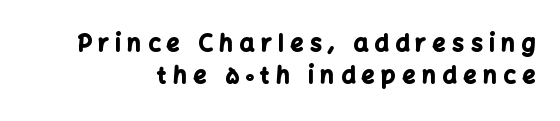
The image shows 23 px bold type, upright; set normal line spacing (1.39x), unusually wide letter spacing (+0.29 em), not underlined.
